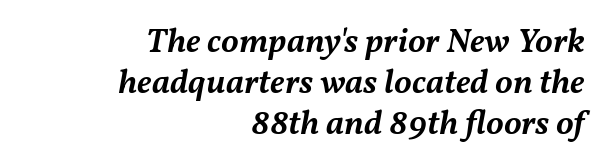
The image shows 35 px semibold type, italic (leaning right); set right-aligned, line spacing 1.17x, normal letter spacing, not underlined; medium stroke contrast and a medium x-height.
